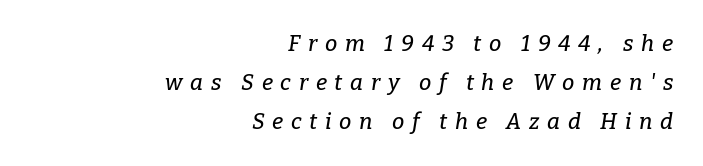
{"italic": "yes", "lean": "right", "slant_degrees": 9, "underline": "no", "align": "right", "line_spacing_ratio": 1.78, "letter_spacing": "wide", "letter_spacing_em": 0.35, "glyph_px": 22}
